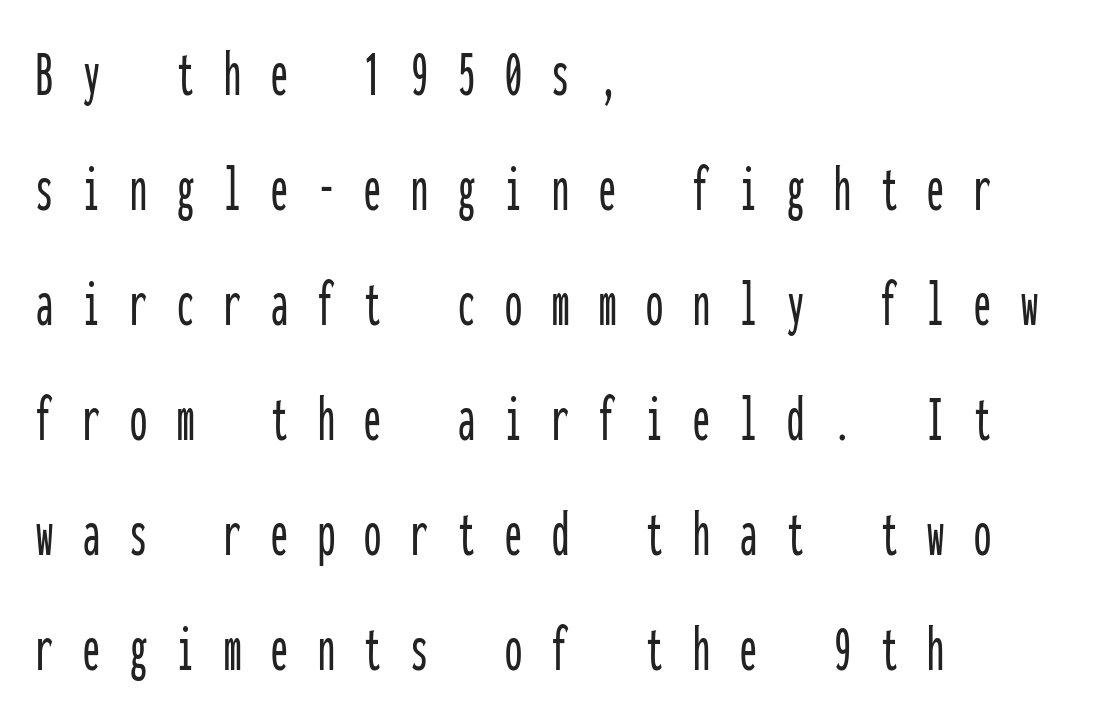
The image shows 68 px condensed sans-serif type, upright, monospaced; set left-aligned, normal line spacing (1.69x), unusually wide letter spacing (+0.44 em), not underlined; low stroke contrast and a medium x-height.
